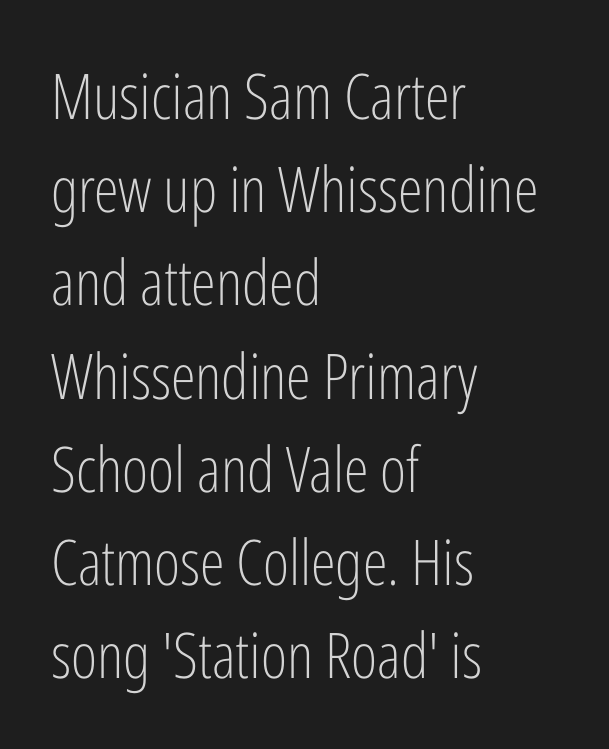
{"serif": "no", "italic": "no", "bold": "no", "weight": "light", "width": "condensed", "stroke_contrast": "low", "x_height": "medium", "monospaced": "no", "underline": "no", "align": "left", "line_spacing": "normal", "line_spacing_ratio": 1.48, "letter_spacing": "normal", "letter_spacing_em": 0.0, "glyph_px": 63}
